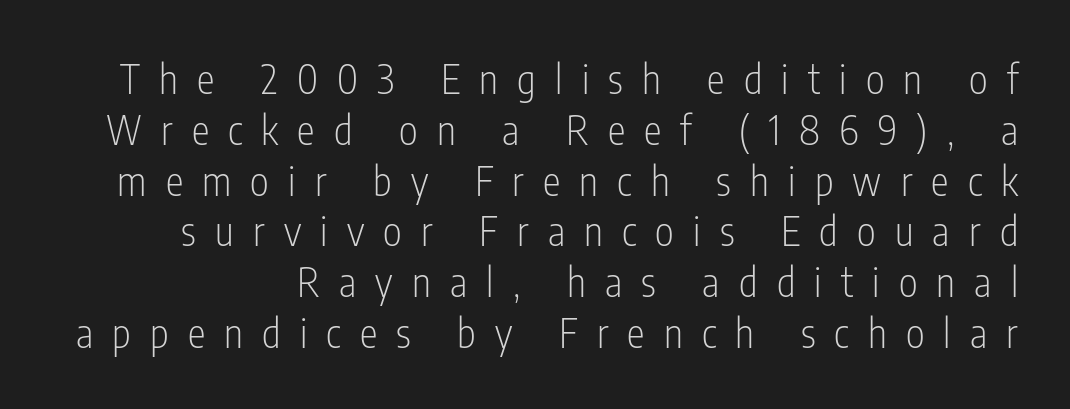
Each letter keeps its own natural width here, so spacing adapts to shape. Short note: letters widely spaced. A sans-serif font was chosen for this passage. Regular leading. The letters stand upright; this is a roman face. No letter is thick-stroked: the sample isn't bold.
